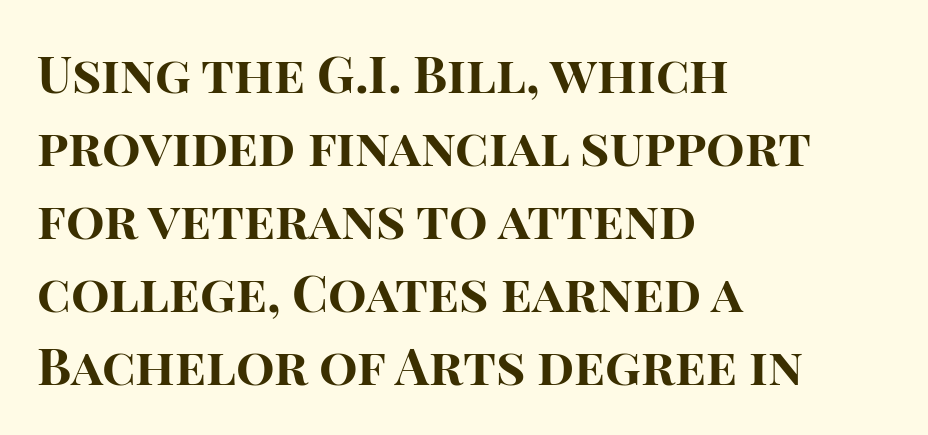
{"serif": "no", "italic": "no", "bold": "yes", "weight": "bold", "width": "normal", "stroke_contrast": "high", "x_height": "large", "monospaced": "no", "underline": "no", "align": "left", "line_spacing": "normal", "line_spacing_ratio": 1.43, "letter_spacing": "normal", "letter_spacing_em": 0.0, "glyph_px": 51}
